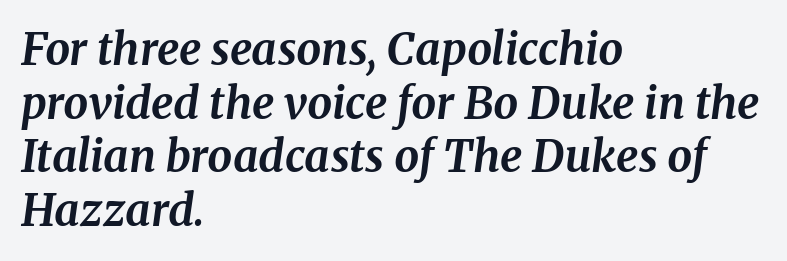
A typesetter would call this proportional, since set widths differ per character. Notice how the passage keeps a crisp vertical edge on the left only. On the weight axis this lands at bold, roughly 700. Here the glyphs are tracked normally, forming tight word shapes. The face used here has a pronounced slope to its letters.
